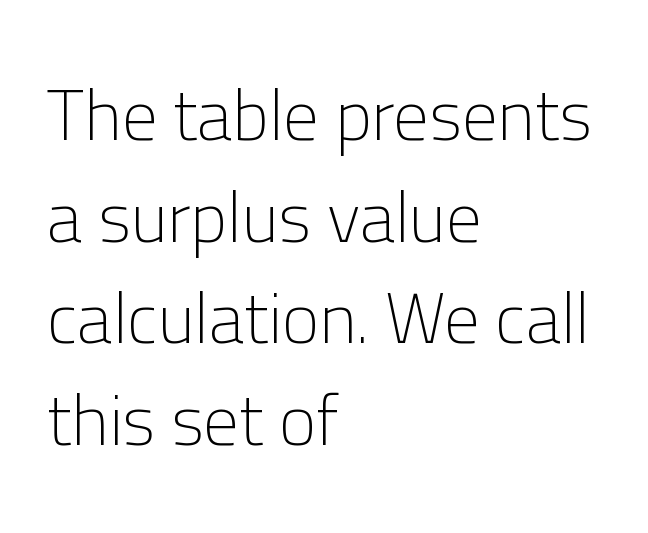
Q: Is the text bold? A: No.
Q: Is the text italic (slanted)? A: No, it is upright.
Q: Is the typeface a serif or a sans-serif typeface? A: Sans-serif.
Q: Is the text underlined? A: No.
Q: How is the paragraph aligned? A: Left-aligned.
Q: Is the spacing between letters normal or unusually wide? A: Normal.
Q: Is the spacing between lines tight, normal or loose? A: Normal.
Q: Width (condensed, normal, or wide)? A: Normal.
Q: Stroke contrast? A: Low.
Q: x-height? A: Medium.
Q: Monospaced? A: No.
